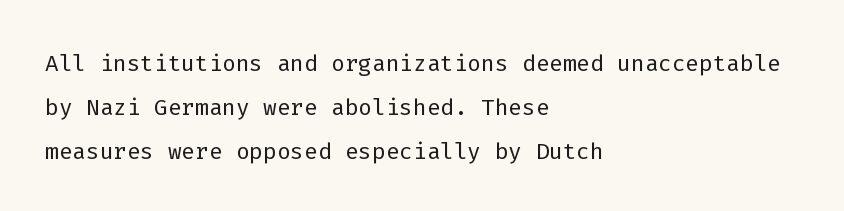
{"serif": "no", "italic": "no", "bold": "no", "weight": "light", "width": "normal", "stroke_contrast": "low", "x_height": "medium", "monospaced": "yes", "underline": "no", "align": "left", "line_spacing": "normal", "line_spacing_ratio": 1.37, "letter_spacing": "normal", "letter_spacing_em": 0.0, "glyph_px": 32}
